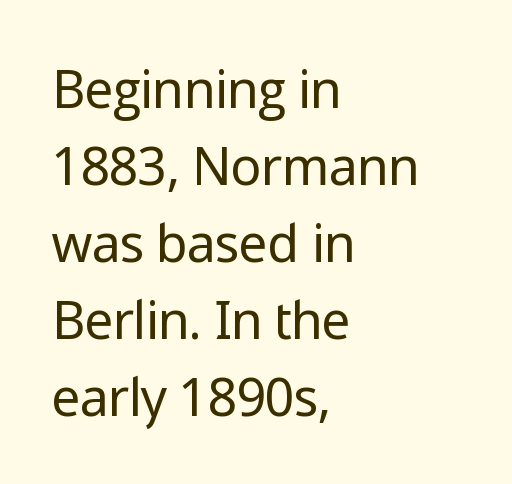
The image shows 52 px regular-weight sans-serif type, upright; set left-aligned, normal line spacing (1.48x), normal letter spacing, not underlined; low stroke contrast and a medium x-height.
